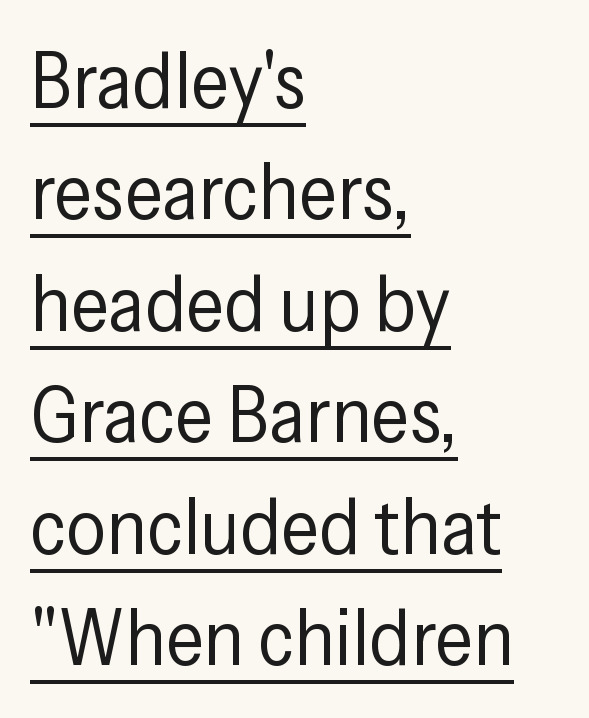
{"serif": "no", "italic": "no", "bold": "no", "weight": "regular", "width": "condensed", "stroke_contrast": "low", "x_height": "medium", "monospaced": "no", "underline": "yes", "align": "left", "line_spacing": "normal", "line_spacing_ratio": 1.41, "letter_spacing": "normal", "letter_spacing_em": 0.0, "glyph_px": 79}
